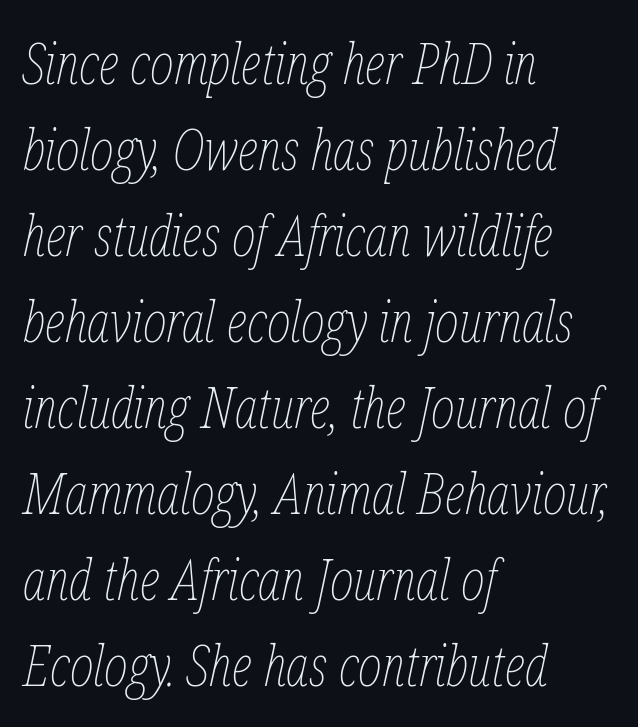
Q: Is the text bold? A: No.
Q: Is the text italic (slanted)? A: Yes, it leans right by about 12 degrees.
Q: Is the text underlined? A: No.
Q: How is the paragraph aligned? A: Left-aligned.
Q: Is the spacing between letters normal or unusually wide? A: Normal.
Q: Is the spacing between lines tight, normal or loose? A: Normal.
Q: Width (condensed, normal, or wide)? A: Condensed.
Q: Stroke contrast? A: Low.
Q: x-height? A: Medium.
Q: Monospaced? A: No.
